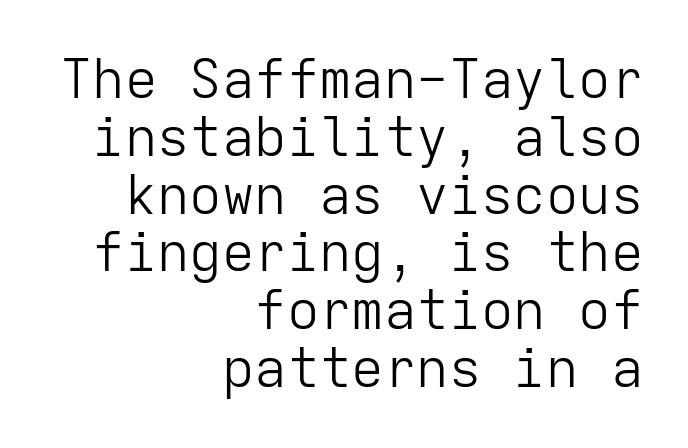
Q: Is the text bold? A: No.
Q: Is the text italic (slanted)? A: No, it is upright.
Q: Is the typeface a serif or a sans-serif typeface? A: Sans-serif.
Q: Is the text underlined? A: No.
Q: How is the paragraph aligned? A: Right-aligned.
Q: Is the spacing between letters normal or unusually wide? A: Normal.
Q: Is the spacing between lines tight, normal or loose? A: Tight.
Q: Width (condensed, normal, or wide)? A: Normal.
Q: Stroke contrast? A: Low.
Q: x-height? A: Medium.
Q: Monospaced? A: Yes.
